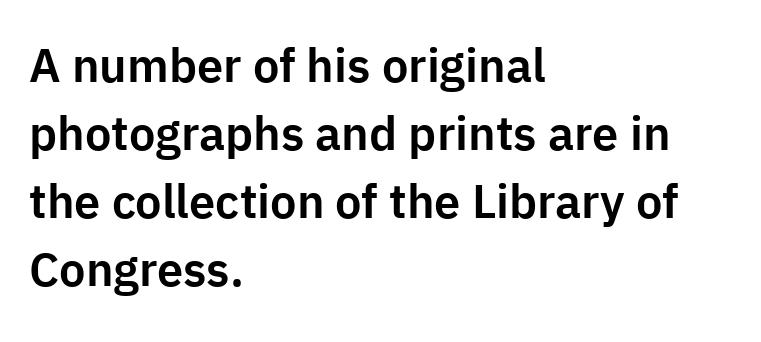
The image shows 47 px sans-serif type, upright; set left-aligned, normal line spacing (1.45x), normal letter spacing, not underlined; low stroke contrast and a medium x-height.
